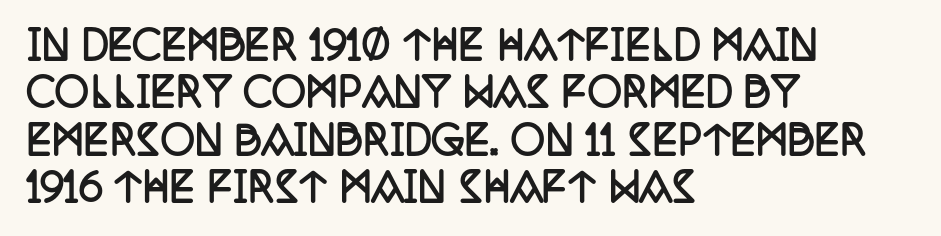
All the whitespace from short lines collects on the right. Tracking value appears to be zero — textbook default spacing. Do the characters align in a grid? No, the font is proportional. Its strokes are broad and dark, the hallmark of bold type. The foot of each line stays bare and open.
